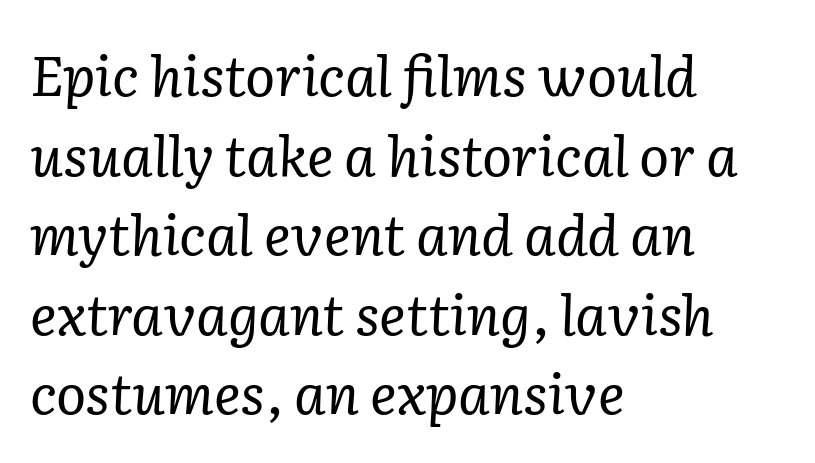
Q: Is the text bold? A: No.
Q: Is the text italic (slanted)? A: Yes, it leans right by about 2 degrees.
Q: Is the typeface a serif or a sans-serif typeface? A: Serif.
Q: Is the text underlined? A: No.
Q: How is the paragraph aligned? A: Left-aligned.
Q: Is the spacing between letters normal or unusually wide? A: Normal.
Q: Is the spacing between lines tight, normal or loose? A: Normal.
Q: Width (condensed, normal, or wide)? A: Normal.
Q: Stroke contrast? A: Low.
Q: x-height? A: Medium.
Q: Monospaced? A: No.
